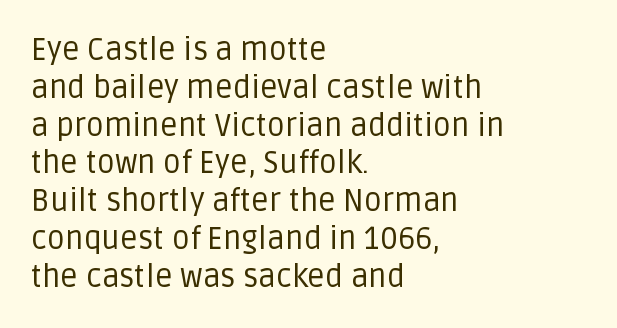
Q: Is the text bold? A: No.
Q: Is the text italic (slanted)? A: No, it is upright.
Q: Is the typeface a serif or a sans-serif typeface? A: Sans-serif.
Q: Is the text underlined? A: No.
Q: How is the paragraph aligned? A: Left-aligned.
Q: Is the spacing between letters normal or unusually wide? A: Normal.
Q: Width (condensed, normal, or wide)? A: Normal.
Q: Stroke contrast? A: Low.
Q: x-height? A: Large.
Q: Monospaced? A: No.
